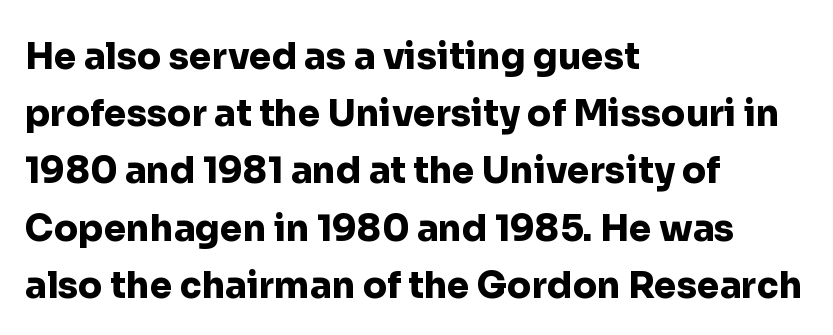
Only glyphs here, with clear space below each row. Here the designer chose a conventional face with non-uniform glyph widths. No italicization has been applied; the sample stays upright. Compared with typical body copy, the letter spacing here is the same. The typeface chosen for these lines omits serifs. Bold? Absolutely — the strokes are thick and heavy.
